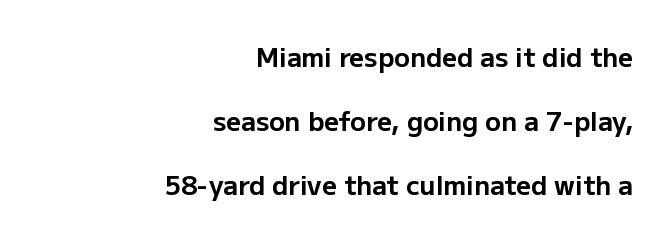
Q: Is the text bold? A: Yes.
Q: Is the text italic (slanted)? A: No, it is upright.
Q: Is the text underlined? A: No.
Q: How is the paragraph aligned? A: Right-aligned.
Q: Is the spacing between letters normal or unusually wide? A: Normal.
Q: Is the spacing between lines tight, normal or loose? A: Loose.
